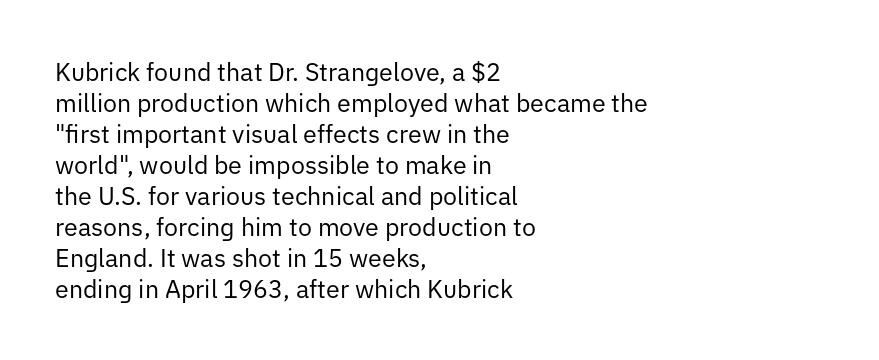
A light-to-regular cut is what we see here. Clear beneath every line of the passage. Vertical strokes here are truly vertical. The passage shown has conventional tracking throughout. Leftover space on each line is placed entirely after the last word.
